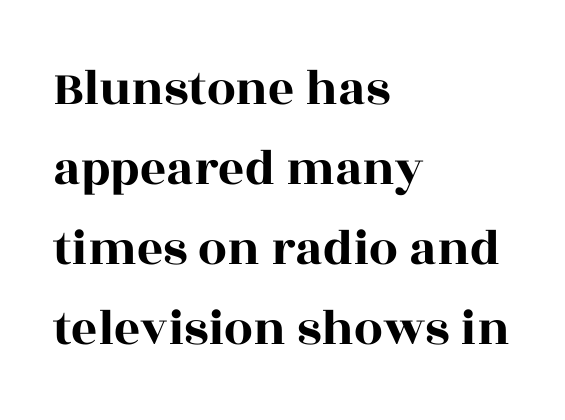
The characters display serif detailing at their extremities. Check under the words: just untouched page. Short and long lines alike share a common starting point at left. The face used here is proportionally spaced, like ordinary book or web type. This block has exactly the height ordinary leading produces. Nothing unusual about the tracking: characters are spaced as the font intends.
